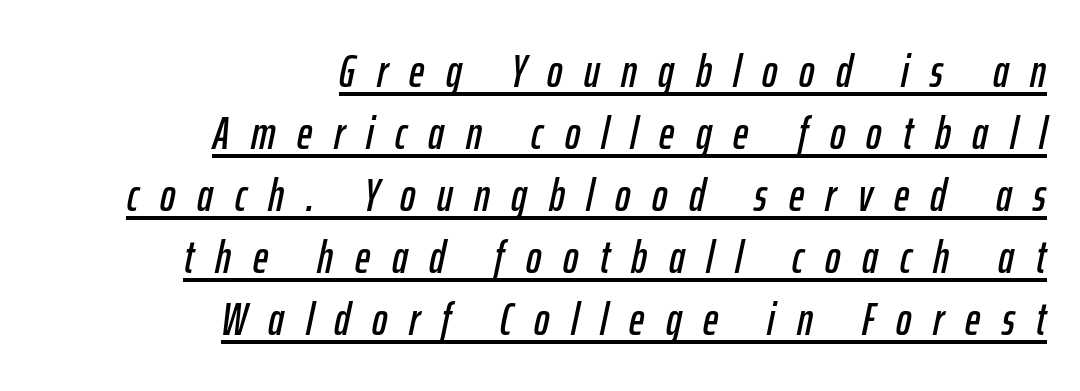
Short note: letters widely spaced. Is the type slanted? Yes — the strokes lean at a clear angle. The rendering uses natural spacing where letterforms have individual widths. A flush-right, rag-left setting is used for this passage. Every word sits above its own underline. Compared with typical paragraphs, the rows here are spaced about the same.
